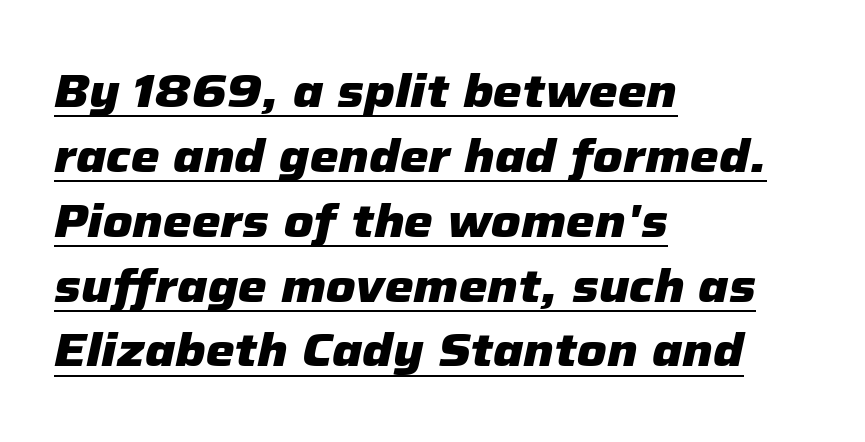
Spacing verdict: proportional, widths tailored to each character. The paragraph shown leans on its left margin. Its strokes are broad and dark, the hallmark of bold type. A normal amount of white space separates one row of letters from the next. Caption: standard tracking, unaltered.
